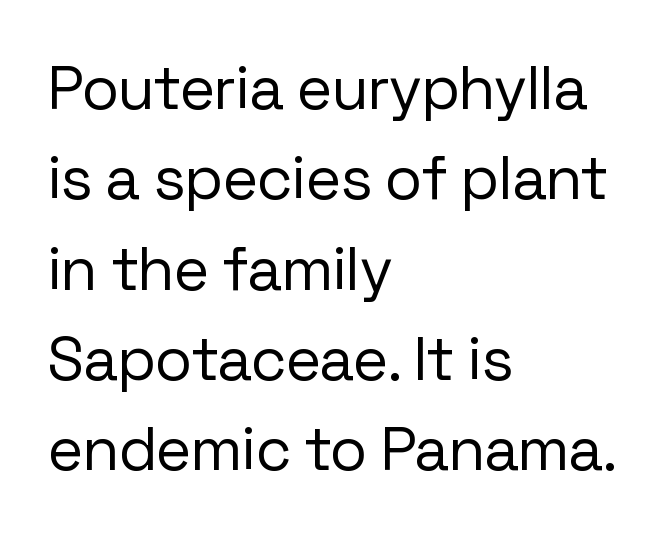
Q: Is the text bold? A: No.
Q: Is the text italic (slanted)? A: No, it is upright.
Q: Is the typeface a serif or a sans-serif typeface? A: Sans-serif.
Q: Is the text underlined? A: No.
Q: How is the paragraph aligned? A: Left-aligned.
Q: Is the spacing between letters normal or unusually wide? A: Normal.
Q: Is the spacing between lines tight, normal or loose? A: Normal.
Q: Width (condensed, normal, or wide)? A: Normal.
Q: Stroke contrast? A: Low.
Q: x-height? A: Medium.
Q: Monospaced? A: No.
